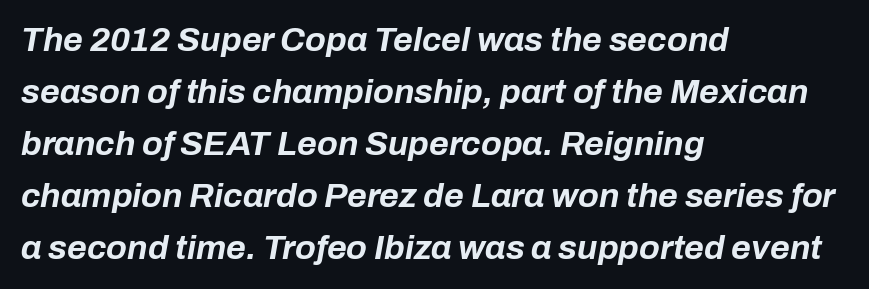
{"italic": "yes", "lean": "right", "slant_degrees": 10, "bold": "yes", "weight": "bold", "width": "normal", "stroke_contrast": "low", "x_height": "medium", "monospaced": "no", "underline": "no", "align": "left", "line_spacing": "normal", "line_spacing_ratio": 1.53, "letter_spacing": "normal", "letter_spacing_em": 0.0, "glyph_px": 34}
